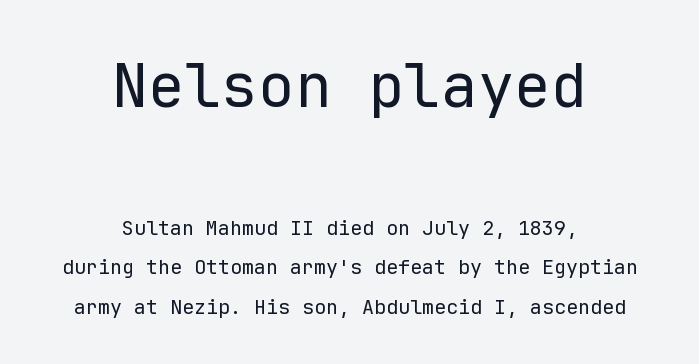
{"serif": "no", "italic": "no", "bold": "no", "weight": "regular", "width": "normal", "stroke_contrast": "low", "x_height": "medium", "monospaced": "yes", "underline": "no", "align": "center", "line_spacing": "loose", "line_spacing_ratio": 1.98, "letter_spacing": "normal", "letter_spacing_em": 0.0, "larger_block": "first", "size_ratio": 3.05, "glyph_px": 61}
